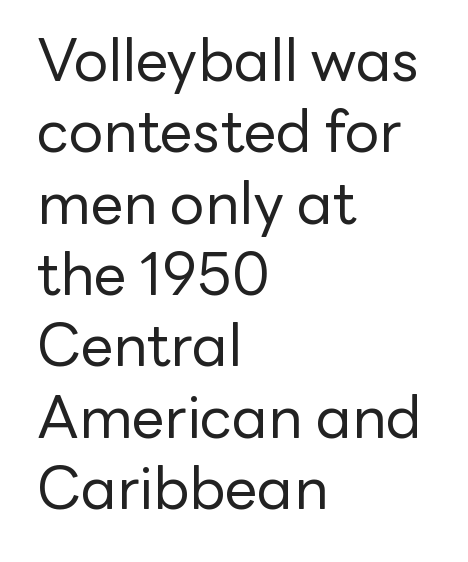
The image shows 58 px regular-weight sans-serif type, upright; set left-aligned, line spacing 1.23x, normal letter spacing, not underlined; low stroke contrast and a medium x-height.
